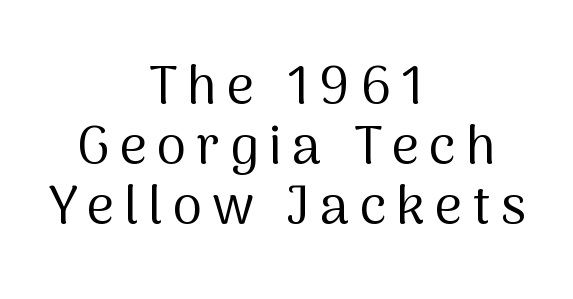
{"serif": "no", "italic": "no", "bold": "no", "weight": "regular", "width": "normal", "stroke_contrast": "medium", "x_height": "medium", "monospaced": "no", "underline": "no", "align": "center", "line_spacing": "tight", "line_spacing_ratio": 1.13, "glyph_px": 53}
